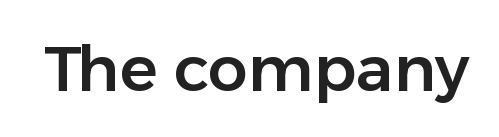
{"serif": "no", "italic": "no", "width": "normal", "stroke_contrast": "low", "x_height": "medium", "monospaced": "no", "underline": "no", "letter_spacing": "normal", "letter_spacing_em": 0.0, "glyph_px": 63}
